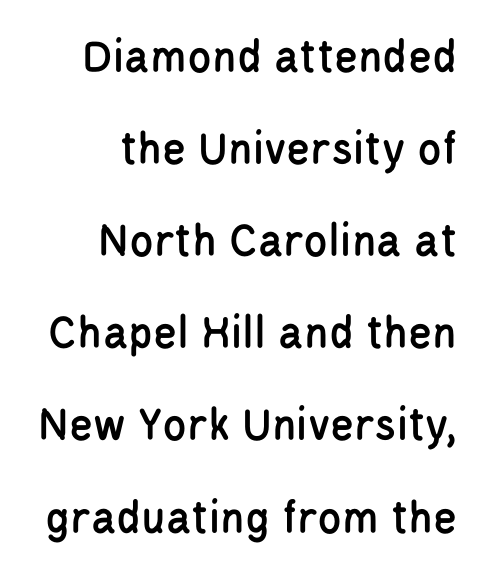
{"serif": "no", "italic": "no", "width": "condensed", "stroke_contrast": "low", "x_height": "large", "monospaced": "no", "underline": "no", "line_spacing_ratio": 1.88, "letter_spacing": "normal", "letter_spacing_em": 0.0, "glyph_px": 49}
